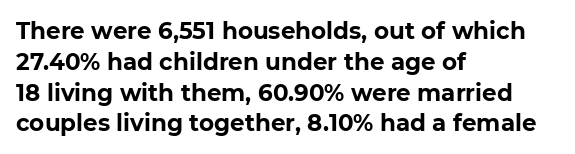
The image shows 23 px bold type, upright; set left-aligned, normal line spacing (1.34x), normal letter spacing, not underlined.
